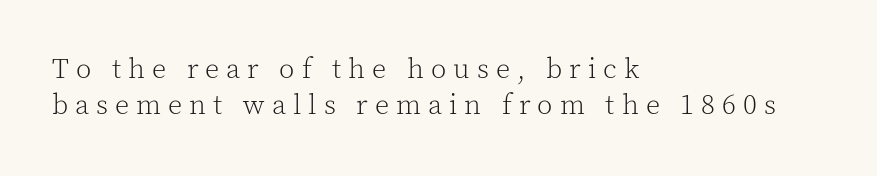
{"serif": "yes", "italic": "no", "bold": "no", "weight": "light", "width": "normal", "x_height": "medium", "monospaced": "no", "underline": "no", "align": "left", "line_spacing": "normal", "line_spacing_ratio": 1.27, "letter_spacing": "wide", "letter_spacing_em": 0.25, "glyph_px": 28}
